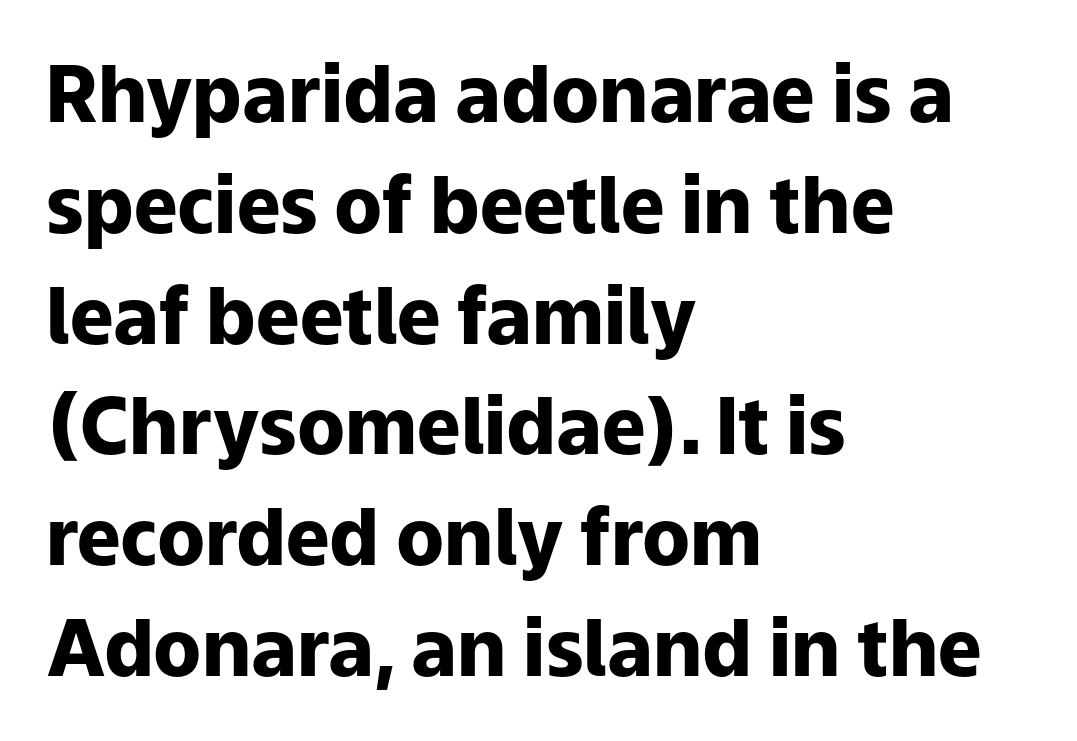
Casual observation: everything's shoved over to the left. Glyph-to-glyph distance matches everyday printed text. Look at the stroke-to-counter ratio: heavy, a bold. Notice how the stems are strictly vertical — no italics here. Words float on clear page, feet unadorned. The vertical gap from one line to the next is medium.
